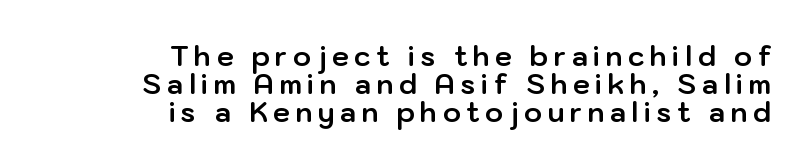
What's the leading like? Squeezed, with rows nearly overlapping. You could only call the tracking loose — the letters float apart. Plenty of ink on the page — the face is bold. Underlining? Definitely not there.
